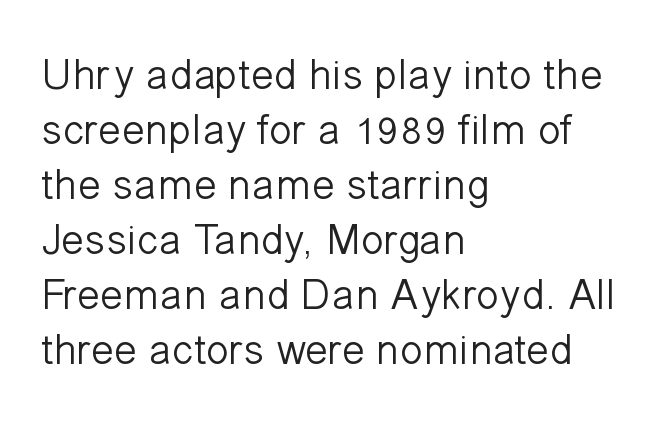
Horizontal alignment here is leftward, the default for most running prose. Glyph-to-glyph distance matches everyday printed text. Leading: standard. No letter is thick-stroked: the sample isn't bold. Each letter keeps its own natural width here, so spacing adapts to shape.
